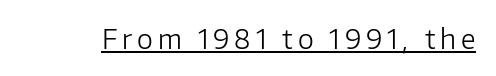
{"italic": "no", "bold": "no", "underline": "yes", "glyph_px": 27}
